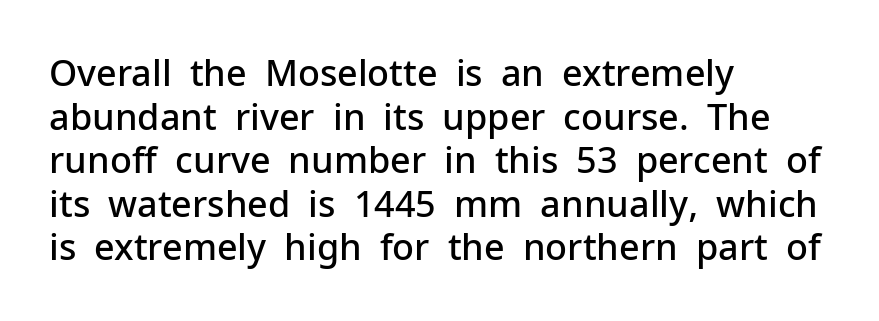
Q: Is the text bold? A: Semi-bold.
Q: Is the text italic (slanted)? A: No, it is upright.
Q: Is the typeface a serif or a sans-serif typeface? A: Sans-serif.
Q: Is the text underlined? A: No.
Q: How is the paragraph aligned? A: Left-aligned.
Q: Is the spacing between letters normal or unusually wide? A: Normal.
Q: Width (condensed, normal, or wide)? A: Normal.
Q: Stroke contrast? A: Low.
Q: x-height? A: Medium.
Q: Monospaced? A: No.
